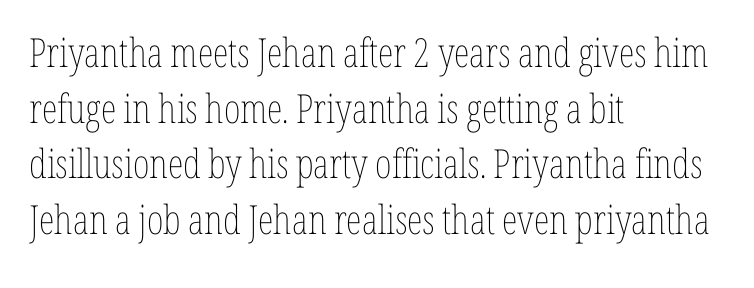
{"italic": "no", "bold": "no", "weight": "thin", "width": "condensed", "stroke_contrast": "low", "x_height": "medium", "monospaced": "no", "underline": "no", "align": "left", "line_spacing": "normal", "line_spacing_ratio": 1.39, "letter_spacing": "normal", "letter_spacing_em": 0.0, "glyph_px": 40}
